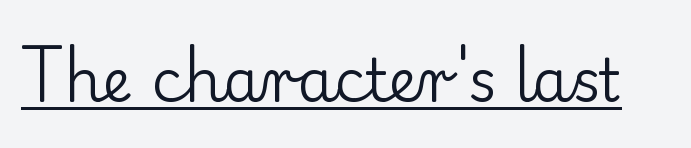
Q: Is the text bold? A: No.
Q: Is the text italic (slanted)? A: No, it is upright.
Q: Is the typeface a serif or a sans-serif typeface? A: Serif.
Q: Is the text underlined? A: Yes.
Q: Is the spacing between letters normal or unusually wide? A: Normal.
Q: Width (condensed, normal, or wide)? A: Normal.
Q: Stroke contrast? A: Low.
Q: x-height? A: Small.
Q: Monospaced? A: No.
